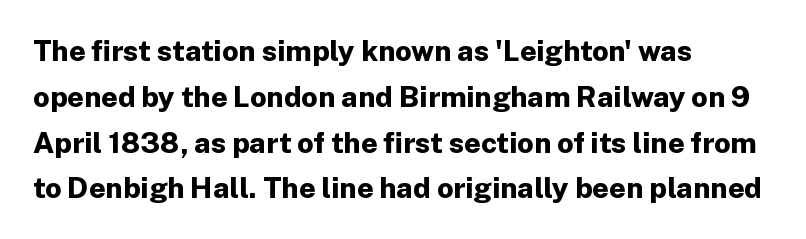
Horizontally, the lines are justified to the leading edge only. No feet cap the strokes, marking this as sans-serif type. Does the weight exceed regular? Yes, all the way to bold. No extra tracking has been applied to these lines. Clear beneath every line of the passage.
